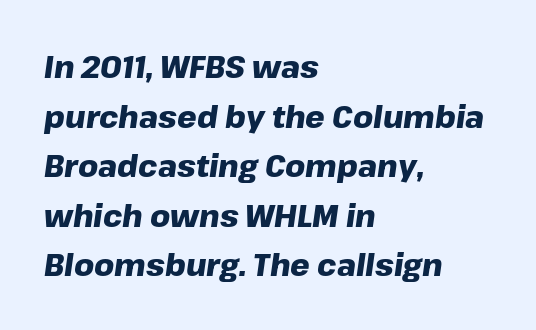
Q: Is the text bold? A: Yes.
Q: Is the text italic (slanted)? A: Yes, it leans right by about 8 degrees.
Q: Is the text underlined? A: No.
Q: How is the paragraph aligned? A: Left-aligned.
Q: Is the spacing between letters normal or unusually wide? A: Normal.
Q: Is the spacing between lines tight, normal or loose? A: Normal.
Q: Width (condensed, normal, or wide)? A: Normal.
Q: Stroke contrast? A: Low.
Q: x-height? A: Medium.
Q: Monospaced? A: No.
